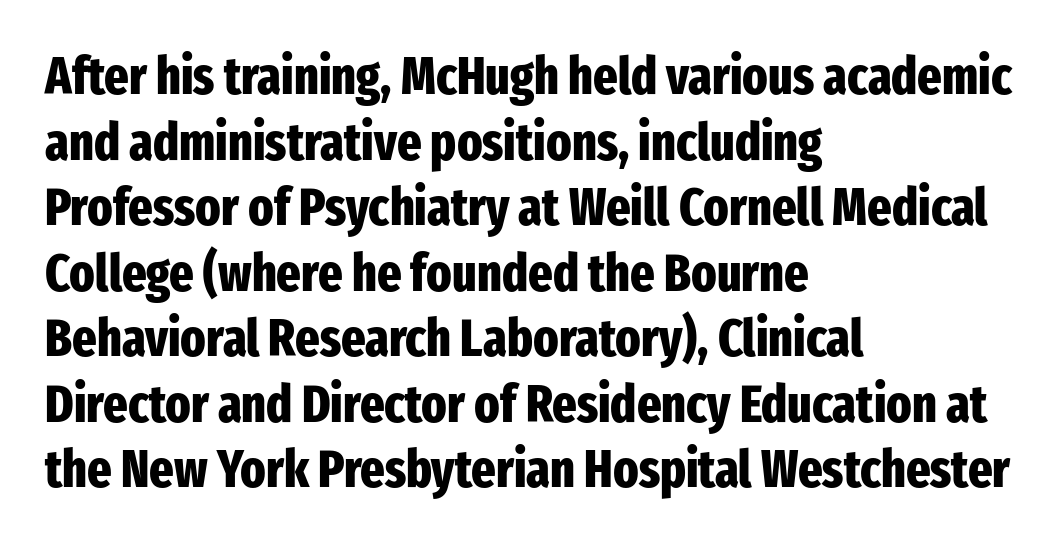
The image shows 52 px heavy, condensed sans-serif type, upright; set left-aligned, normal line spacing (1.26x), normal letter spacing, not underlined; low stroke contrast and a medium x-height.
